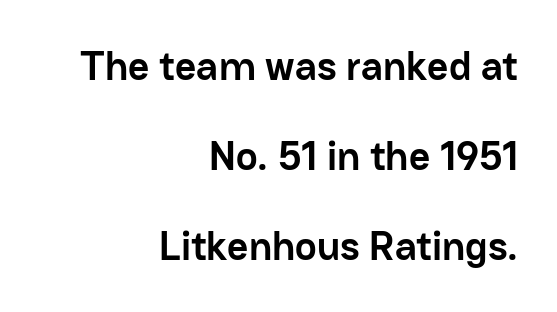
{"serif": "no", "italic": "no", "bold": "yes", "weight": "semibold", "width": "normal", "stroke_contrast": "low", "x_height": "medium", "monospaced": "no", "underline": "no", "align": "right", "line_spacing": "loose", "line_spacing_ratio": 2.19, "letter_spacing": "normal", "letter_spacing_em": 0.0, "glyph_px": 41}
